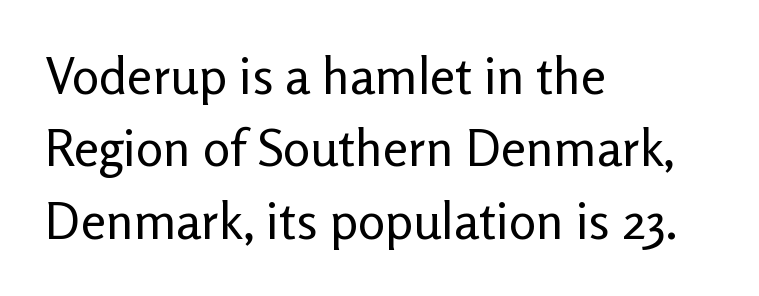
The image shows 51 px regular-weight sans-serif type, upright; set left-aligned, normal line spacing (1.42x), normal letter spacing, not underlined; low stroke contrast and a medium x-height.
